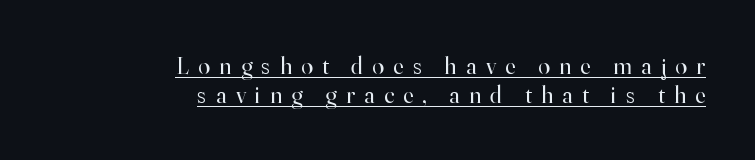
The image shows 24 px text type, upright; set right-aligned, line spacing 1.2x, unusually wide letter spacing (+0.39 em), underlined.
